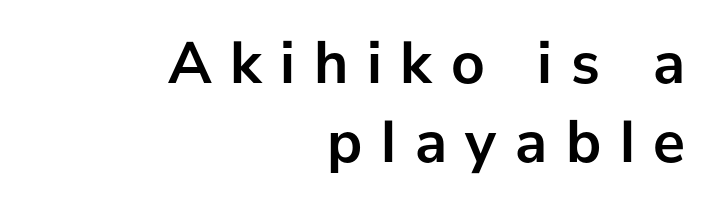
Q: Is the text bold? A: Yes.
Q: Is the text italic (slanted)? A: No, it is upright.
Q: Is the typeface a serif or a sans-serif typeface? A: Sans-serif.
Q: Is the text underlined? A: No.
Q: How is the paragraph aligned? A: Right-aligned.
Q: Is the spacing between letters normal or unusually wide? A: Unusually wide.
Q: Is the spacing between lines tight, normal or loose? A: Normal.
Q: Width (condensed, normal, or wide)? A: Normal.
Q: Stroke contrast? A: Low.
Q: x-height? A: Medium.
Q: Monospaced? A: No.
